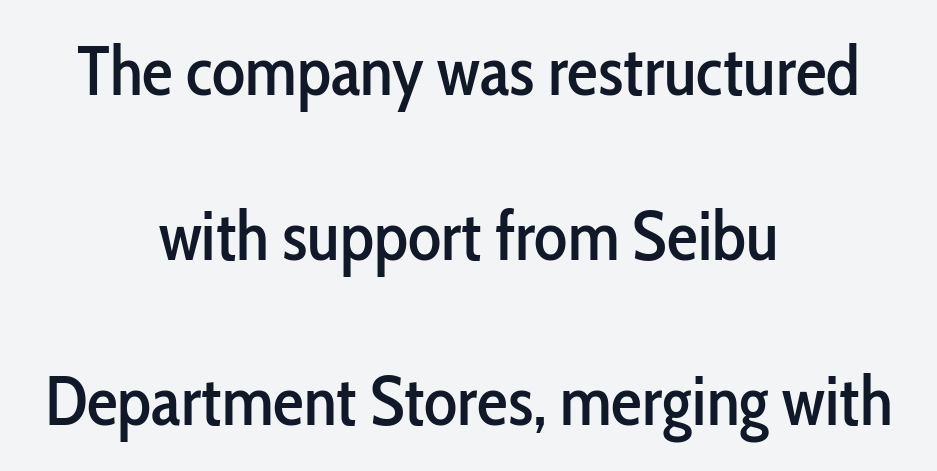
Q: Is the text italic (slanted)? A: No, it is upright.
Q: Is the typeface a serif or a sans-serif typeface? A: Sans-serif.
Q: Is the text underlined? A: No.
Q: How is the paragraph aligned? A: Centered.
Q: Is the spacing between letters normal or unusually wide? A: Normal.
Q: Is the spacing between lines tight, normal or loose? A: Loose.
Q: Width (condensed, normal, or wide)? A: Condensed.
Q: Stroke contrast? A: Low.
Q: x-height? A: Medium.
Q: Monospaced? A: No.
